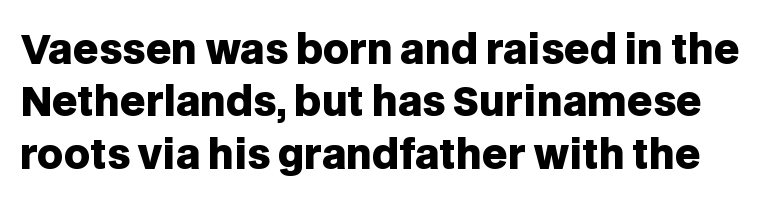
{"serif": "no", "italic": "no", "bold": "yes", "weight": "heavy", "width": "normal", "stroke_contrast": "low", "x_height": "large", "monospaced": "no", "underline": "no", "line_spacing": "normal", "line_spacing_ratio": 1.31, "letter_spacing": "normal", "letter_spacing_em": 0.0, "glyph_px": 40}
